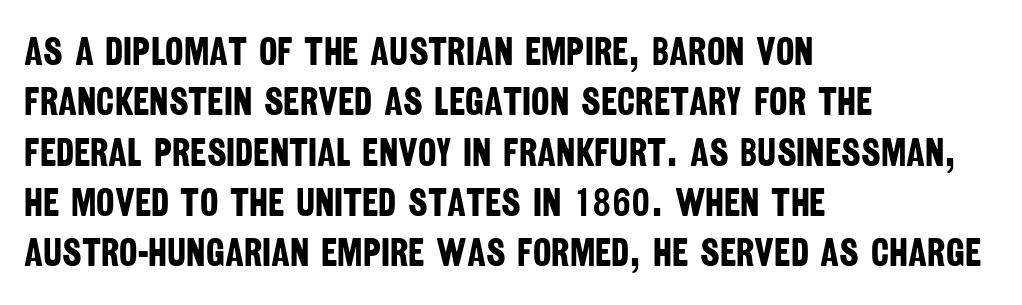
Q: Is the text bold? A: Yes.
Q: Is the typeface a serif or a sans-serif typeface? A: Sans-serif.
Q: Is the text underlined? A: No.
Q: How is the paragraph aligned? A: Left-aligned.
Q: Is the spacing between letters normal or unusually wide? A: Normal.
Q: Is the spacing between lines tight, normal or loose? A: Normal.
Q: Width (condensed, normal, or wide)? A: Condensed.
Q: Stroke contrast? A: Low.
Q: x-height? A: Large.
Q: Monospaced? A: No.
